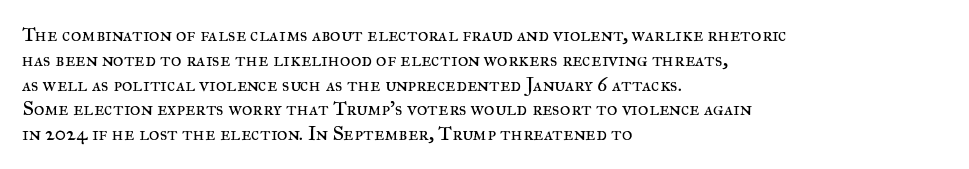
The image shows 20 px text type, upright; set left-aligned, line spacing 1.24x, normal letter spacing, not underlined.
